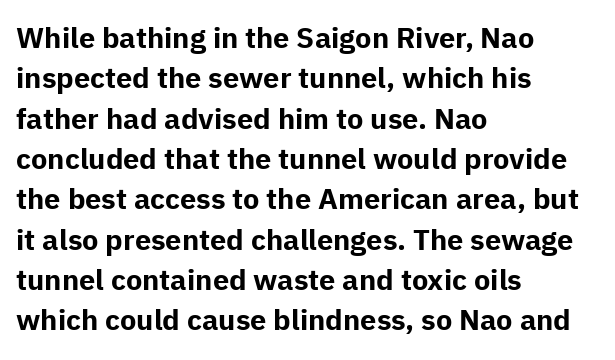
Q: Is the text bold? A: Yes.
Q: Is the text italic (slanted)? A: No, it is upright.
Q: Is the typeface a serif or a sans-serif typeface? A: Sans-serif.
Q: Is the text underlined? A: No.
Q: How is the paragraph aligned? A: Left-aligned.
Q: Is the spacing between letters normal or unusually wide? A: Normal.
Q: Is the spacing between lines tight, normal or loose? A: Normal.
Q: Width (condensed, normal, or wide)? A: Normal.
Q: Stroke contrast? A: Low.
Q: x-height? A: Medium.
Q: Monospaced? A: No.
